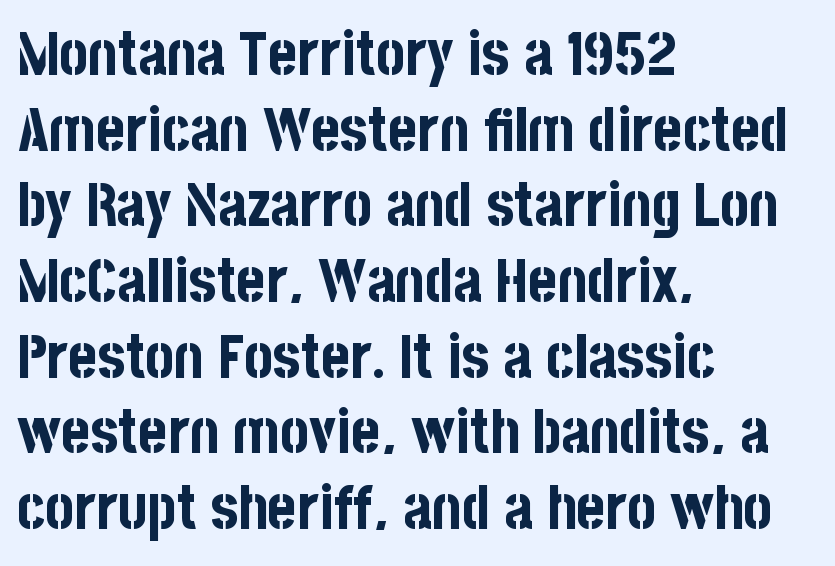
The image shows 61 px bold, condensed sans-serif type, upright; set left-aligned, line spacing 1.24x, normal letter spacing, not underlined; low stroke contrast and a large x-height.
